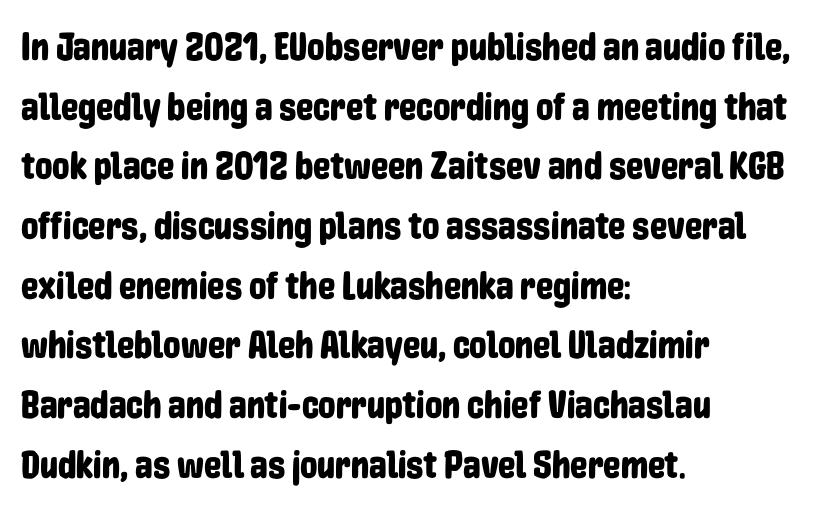
Horizontally, the lines are justified to the leading edge only. Between one letter and the next there's only the usual sliver of space. Note: no serifs on the glyphs. Unmarked baselines from the first word to the last. Posture: upright roman. Baseline-to-baseline distance is the conventional proportion of letter height.
